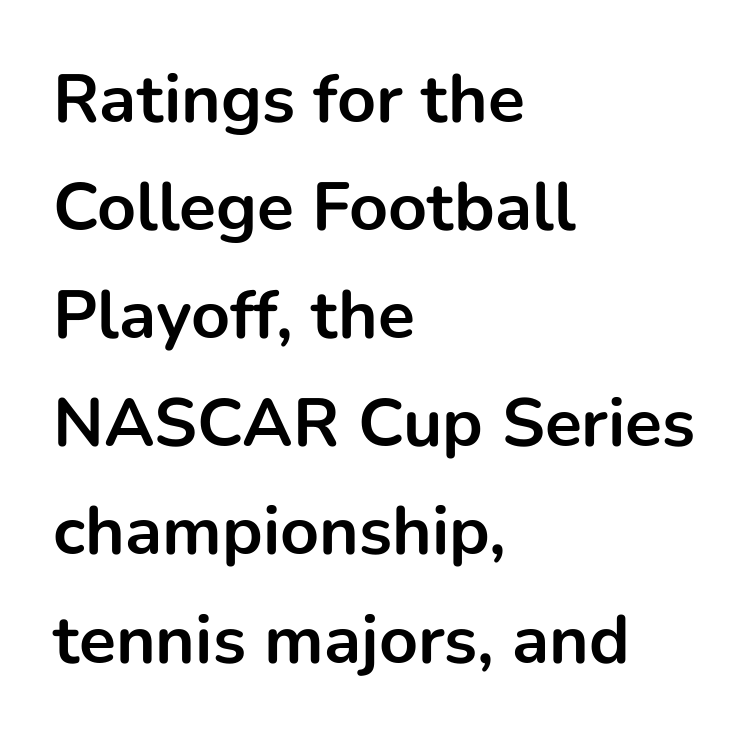
Whoever set this chose a conventional vertical rhythm. The rag falls on the right side of this text block. Is there any slant? The stems are plumb. Here the glyphs are tracked normally, forming tight word shapes. Is the type bold? Yes — the strokes are clearly thick and heavy. Bare-footed words on every line.
